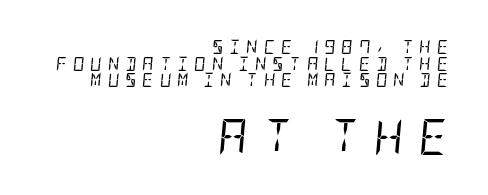
{"italic": "yes", "lean": "right", "slant_degrees": 5, "bold": "no", "weight": "regular", "width": "condensed", "stroke_contrast": "low", "x_height": "large", "underline": "no", "align": "right", "line_spacing_ratio": 1.19, "letter_spacing": "wide", "letter_spacing_em": 0.42, "larger_block": "second", "size_ratio": 2.57, "glyph_px": 36}
